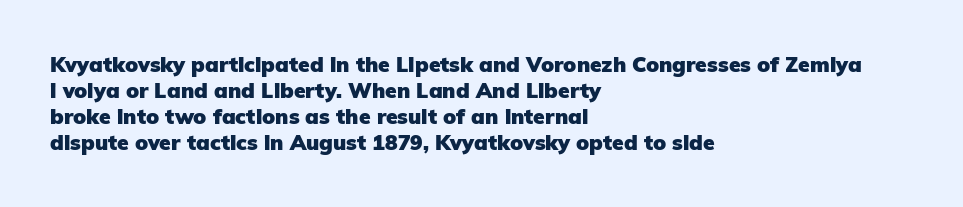
The strokes are fattened all the way to bold. Visually the block forms a straight wall on the left and a jagged coastline on the right. A typesetter would mark this as roman, not italic. The words here are not underlined.
